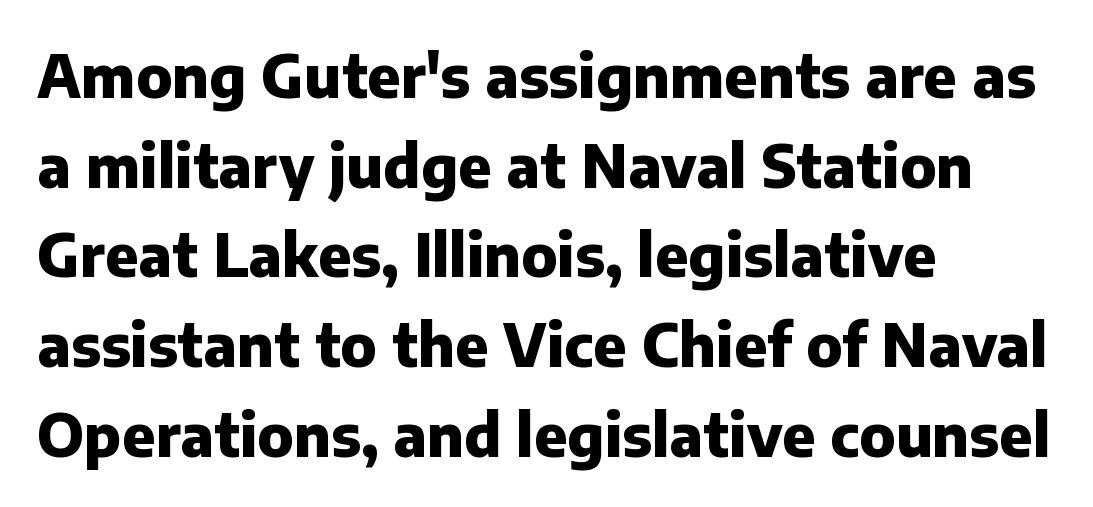
Q: Is the text bold? A: Yes.
Q: Is the text italic (slanted)? A: No, it is upright.
Q: Is the typeface a serif or a sans-serif typeface? A: Sans-serif.
Q: Is the text underlined? A: No.
Q: How is the paragraph aligned? A: Left-aligned.
Q: Is the spacing between letters normal or unusually wide? A: Normal.
Q: Is the spacing between lines tight, normal or loose? A: Normal.
Q: Width (condensed, normal, or wide)? A: Normal.
Q: Stroke contrast? A: Low.
Q: x-height? A: Medium.
Q: Monospaced? A: No.
